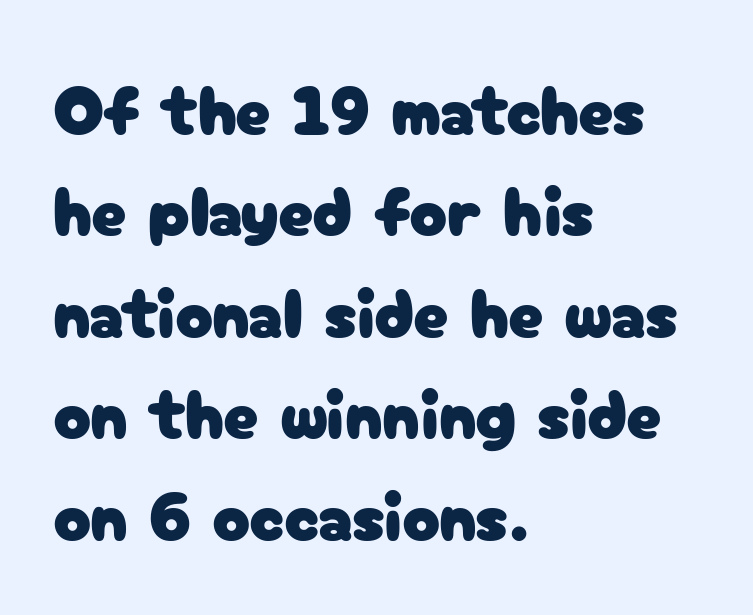
{"serif": "no", "italic": "no", "width": "normal", "stroke_contrast": "low", "x_height": "medium", "monospaced": "no", "underline": "no", "align": "left", "line_spacing": "normal", "line_spacing_ratio": 1.45, "letter_spacing": "normal", "letter_spacing_em": 0.0, "glyph_px": 70}
